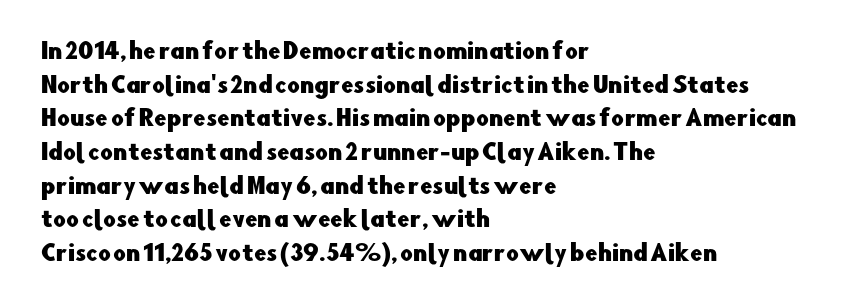
The image shows 22 px text type, upright; set left-aligned, normal line spacing (1.53x), normal letter spacing, not underlined.
